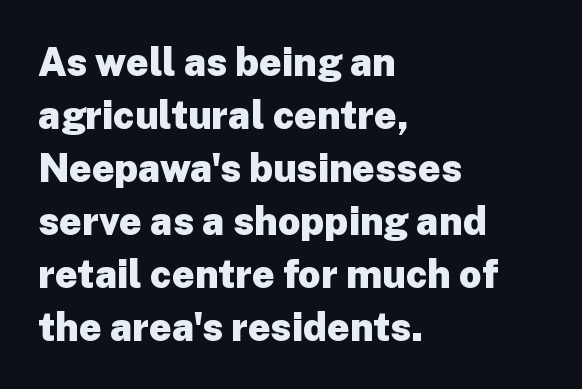
{"serif": "no", "italic": "no", "bold": "yes", "weight": "heavy", "width": "normal", "stroke_contrast": "low", "x_height": "medium", "monospaced": "no", "underline": "no", "align": "left", "line_spacing": "normal", "line_spacing_ratio": 1.36, "letter_spacing": "normal", "letter_spacing_em": 0.0, "glyph_px": 39}
